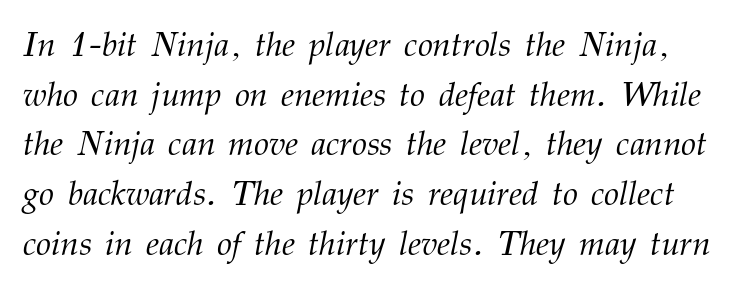
Whoever set this chose a conventional vertical rhythm. Observe the lean: these are italic letterforms. Observe the ordinary spacing: letters are neighbours, not strangers. Bare-footed words on every line.
